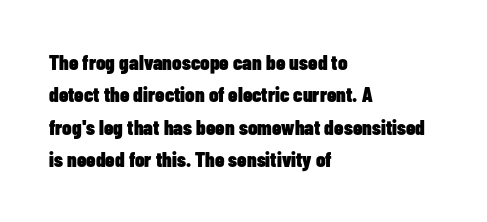
Unlike italic type, these characters show no tilt at all. Line starts are locked; line ends wander. Characters follow at the spacing the type designer built in. On the weight axis this lands at bold, roughly 700. The passage shown is not underscored anywhere.
